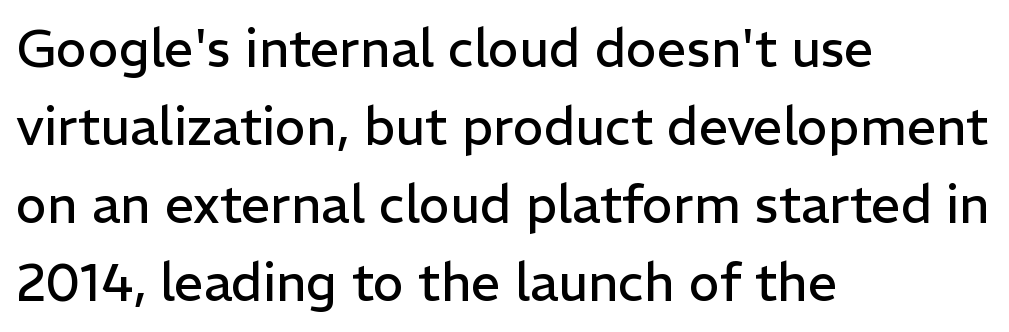
{"serif": "no", "italic": "no", "bold": "no", "weight": "regular", "width": "normal", "stroke_contrast": "low", "x_height": "medium", "monospaced": "no", "underline": "no", "align": "left", "line_spacing": "normal", "line_spacing_ratio": 1.5, "letter_spacing": "normal", "letter_spacing_em": 0.0, "glyph_px": 52}
